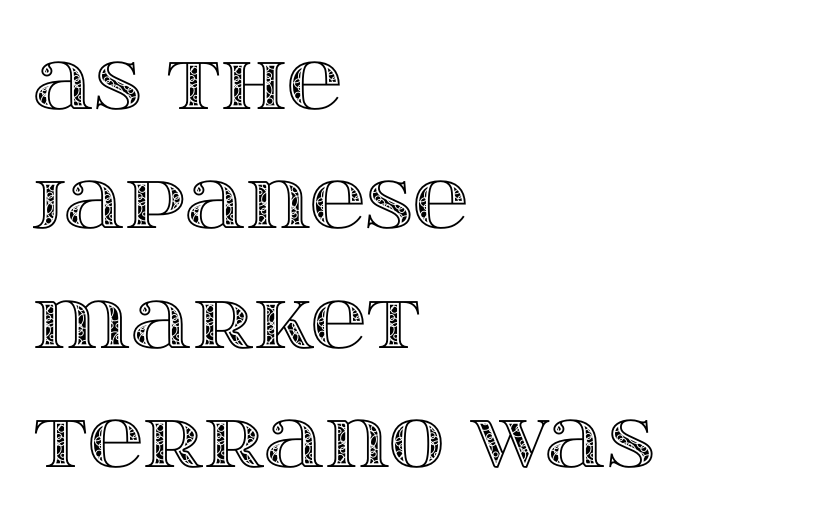
Q: Is the text italic (slanted)? A: No, it is upright.
Q: Is the text underlined? A: No.
Q: How is the paragraph aligned? A: Left-aligned.
Q: Is the spacing between letters normal or unusually wide? A: Normal.
Q: Is the spacing between lines tight, normal or loose? A: Normal.
Q: Width (condensed, normal, or wide)? A: Wide.
Q: x-height? A: Large.
Q: Monospaced? A: No.
